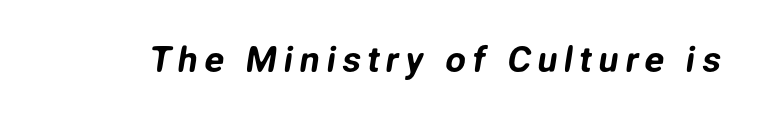
The image shows 36 px sans-serif type; set not underlined; low stroke contrast and a medium x-height.
